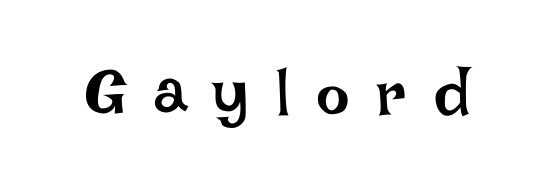
Q: Is the text bold? A: No.
Q: Is the text italic (slanted)? A: No, it is upright.
Q: Is the text underlined? A: No.
Q: Is the spacing between letters normal or unusually wide? A: Unusually wide.
Q: Width (condensed, normal, or wide)? A: Normal.
Q: Stroke contrast? A: Low.
Q: x-height? A: Large.
Q: Monospaced? A: No.
